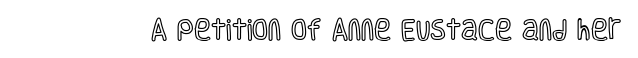
The image shows 23 px text type, upright; set normal letter spacing, not underlined.
